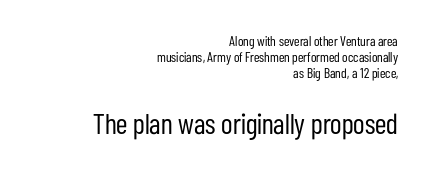
{"serif": "no", "italic": "no", "bold": "no", "weight": "regular", "width": "condensed", "stroke_contrast": "low", "x_height": "medium", "monospaced": "no", "underline": "no", "align": "right", "line_spacing": "tight", "line_spacing_ratio": 1.14, "letter_spacing": "normal", "letter_spacing_em": 0.0, "larger_block": "second", "size_ratio": 2.07, "glyph_px": 29}
